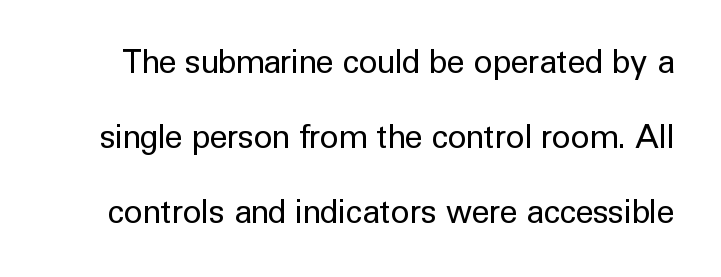
{"serif": "no", "italic": "no", "bold": "no", "weight": "regular", "width": "normal", "stroke_contrast": "low", "x_height": "medium", "monospaced": "no", "underline": "no", "line_spacing": "loose", "line_spacing_ratio": 2.34, "letter_spacing": "normal", "letter_spacing_em": 0.0, "glyph_px": 32}
